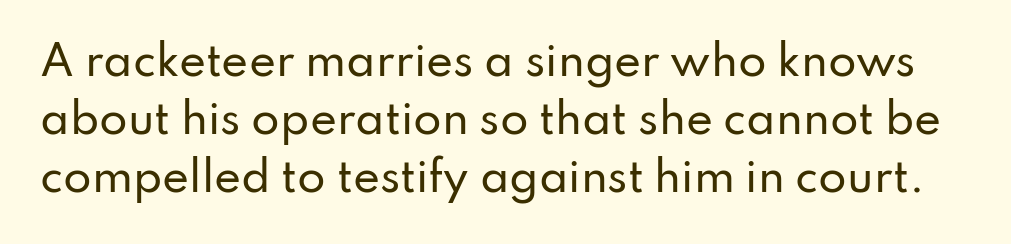
{"serif": "no", "italic": "no", "width": "normal", "stroke_contrast": "low", "x_height": "small", "monospaced": "no", "underline": "no", "line_spacing": "normal", "line_spacing_ratio": 1.42, "letter_spacing": "normal", "letter_spacing_em": 0.0, "glyph_px": 41}
